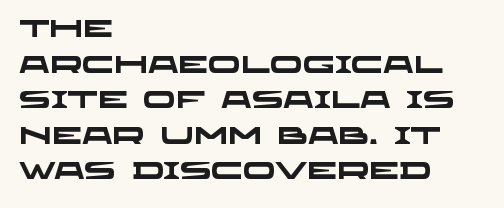
{"bold": "yes", "underline": "no", "align": "left", "line_spacing": "normal", "line_spacing_ratio": 1.48, "letter_spacing": "normal", "letter_spacing_em": 0.0, "glyph_px": 24}
